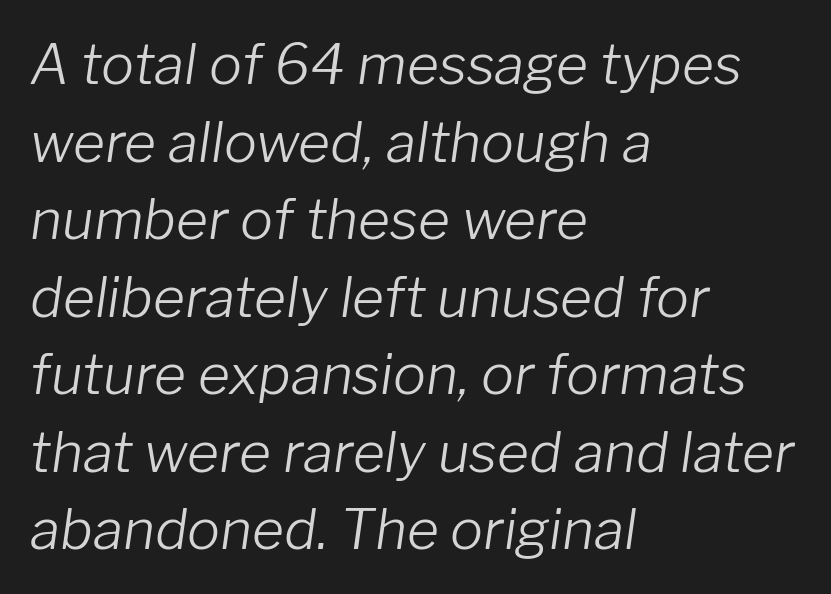
The image shows 55 px light type, italic (leaning right); set left-aligned, normal line spacing (1.41x), normal letter spacing, not underlined; low stroke contrast and a medium x-height.
